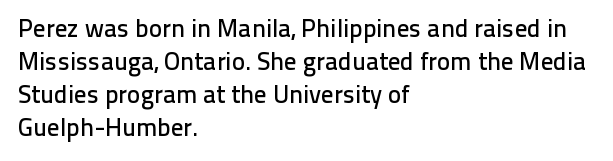
{"italic": "no", "underline": "no", "align": "left", "line_spacing": "normal", "line_spacing_ratio": 1.32, "letter_spacing": "normal", "letter_spacing_em": 0.0, "glyph_px": 25}
